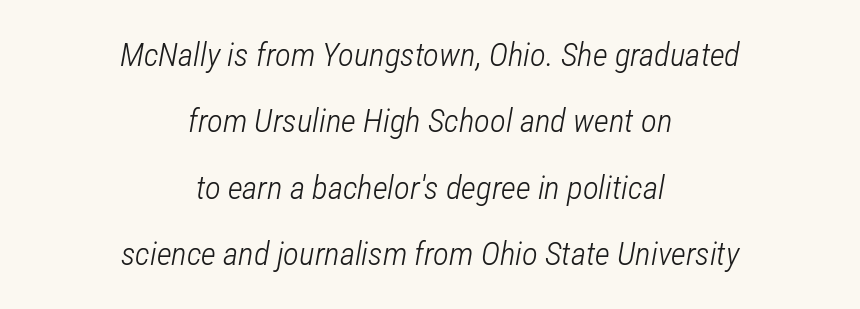
The image shows 33 px light, condensed type, italic (leaning right); set centered, loose line spacing (2.01x), normal letter spacing, not underlined; low stroke contrast and a medium x-height.
